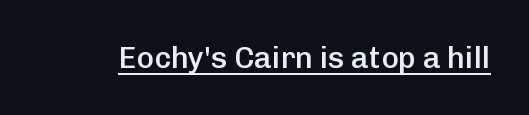
The image shows 30 px semibold sans-serif type, upright; set normal letter spacing, underlined; low stroke contrast and a medium x-height.
